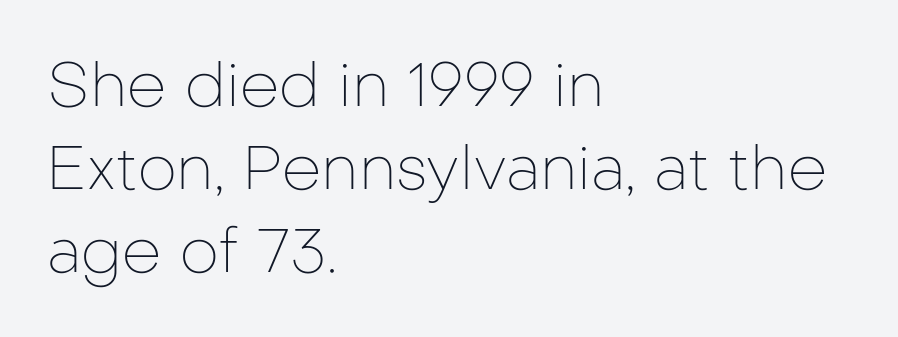
The image shows 62 px thin sans-serif type, upright; set left-aligned, normal line spacing (1.34x), normal letter spacing, not underlined; low stroke contrast and a medium x-height.
